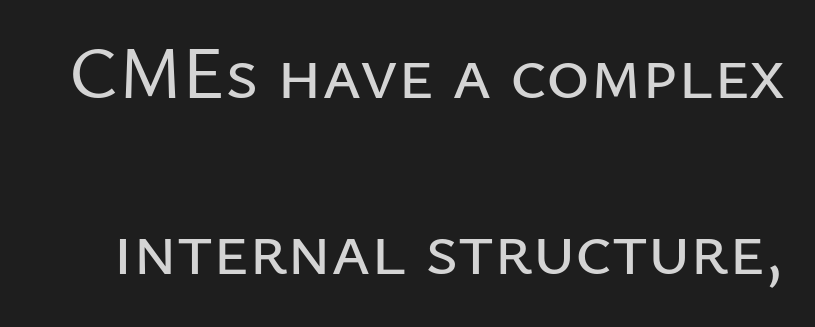
The space beneath each line is pristine and unruled. Each letter keeps its own natural width here, so spacing adapts to shape. The horizontal fit of the characters is conventional and even. Ordinary non-slanted type is in use.
